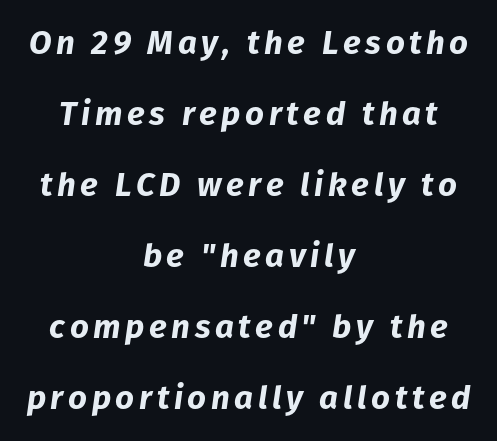
Q: Is the text bold? A: Yes.
Q: Is the text italic (slanted)? A: Yes, it leans right by about 8 degrees.
Q: Is the text underlined? A: No.
Q: How is the paragraph aligned? A: Centered.
Q: Is the spacing between lines tight, normal or loose? A: Loose.
Q: Width (condensed, normal, or wide)? A: Normal.
Q: Stroke contrast? A: Low.
Q: x-height? A: Medium.
Q: Monospaced? A: No.
